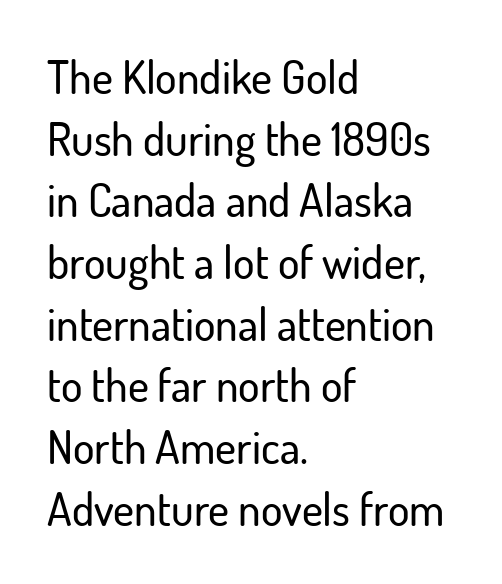
Q: Is the text italic (slanted)? A: No, it is upright.
Q: Is the typeface a serif or a sans-serif typeface? A: Sans-serif.
Q: Is the text underlined? A: No.
Q: How is the paragraph aligned? A: Left-aligned.
Q: Is the spacing between letters normal or unusually wide? A: Normal.
Q: Is the spacing between lines tight, normal or loose? A: Normal.
Q: Width (condensed, normal, or wide)? A: Normal.
Q: Stroke contrast? A: Low.
Q: x-height? A: Small.
Q: Monospaced? A: No.
